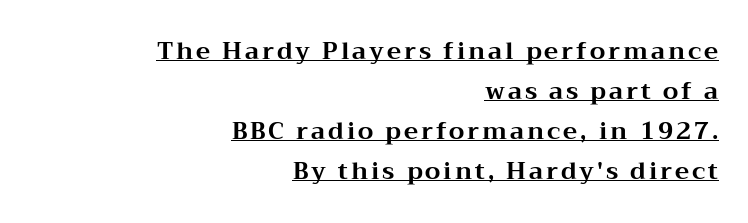
Every character sits straight up, as roman type does. This rendering features underlined lettering. How heavy is the stroke? Heavy — this is a bold. Notice how the passage keeps a crisp vertical edge on the right only. A normal amount of white space separates one row of letters from the next.
